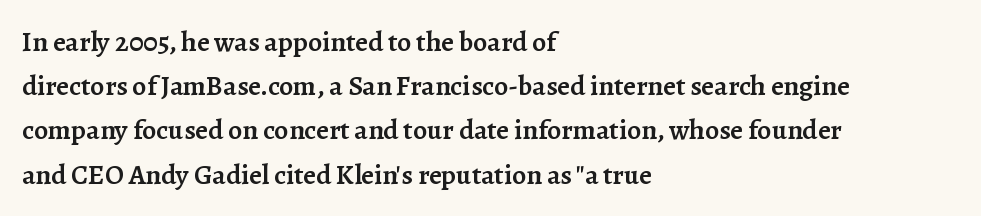
Students, note that the glyphs here touch the page at normal intervals. Looks like regular typesetting: each glyph gets only the width it needs. Quick note: underline off. The font is running at a semibold setting, under full bold. This rendering uses left alignment, leaving the right contour irregular. When letters stand straight like this, we call the style roman or upright.
